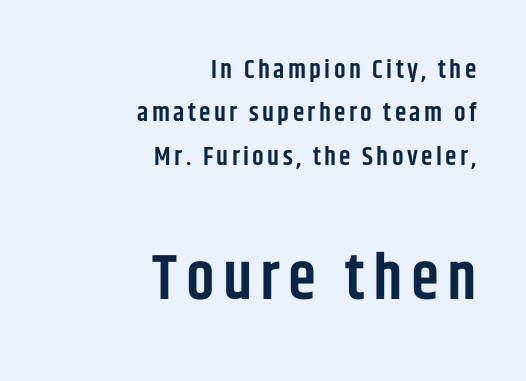
These lines were composed using upright roman letters. Here the designer chose a conventional face with non-uniform glyph widths. Vertical spacing — default. In CSS terms this would be text-align: right. Serif or sans? Sans — the stroke terminals are bare. Strokes here are thickened, but only to semibold level.
